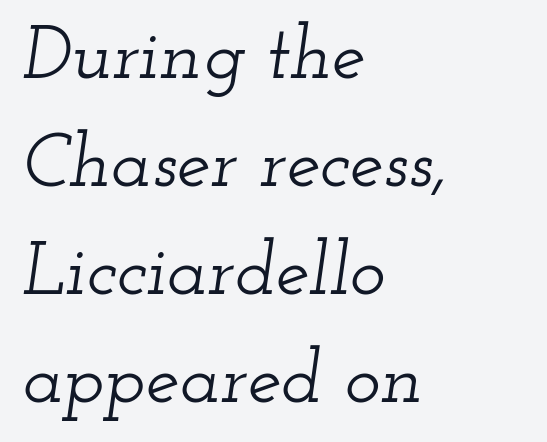
The image shows 76 px wide serif type, italic (leaning right); set left-aligned, normal line spacing (1.42x), normal letter spacing, not underlined; low stroke contrast and a small x-height.
